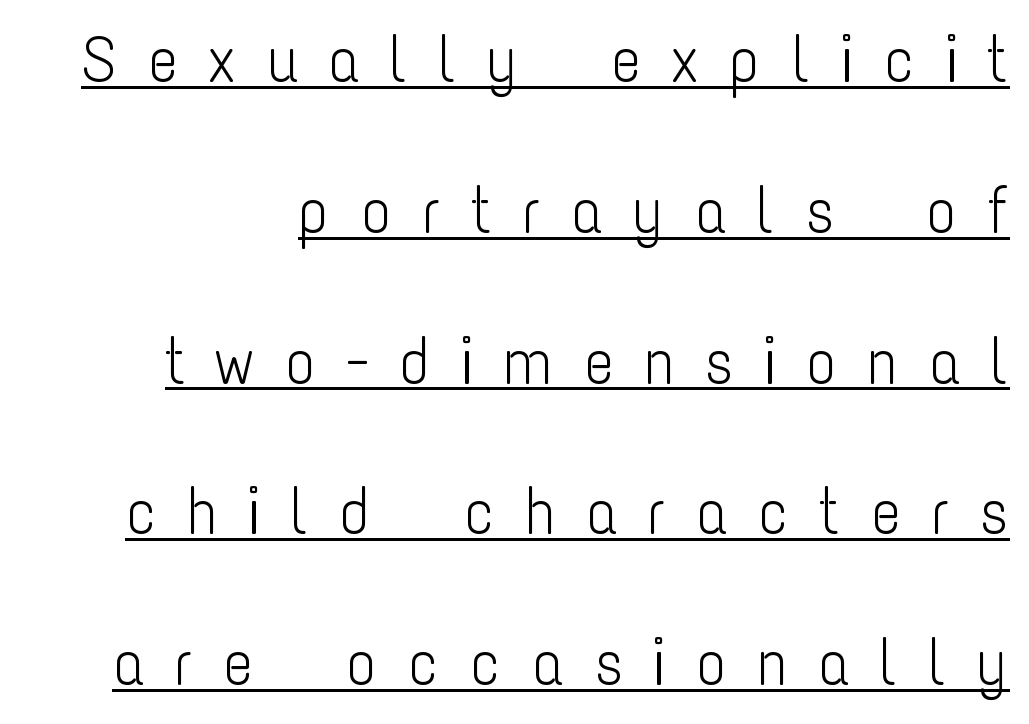
{"serif": "no", "italic": "no", "bold": "no", "weight": "light", "width": "condensed", "stroke_contrast": "low", "x_height": "medium", "monospaced": "no", "underline": "yes", "line_spacing": "loose", "line_spacing_ratio": 2.32, "letter_spacing": "wide", "letter_spacing_em": 0.45, "glyph_px": 65}
